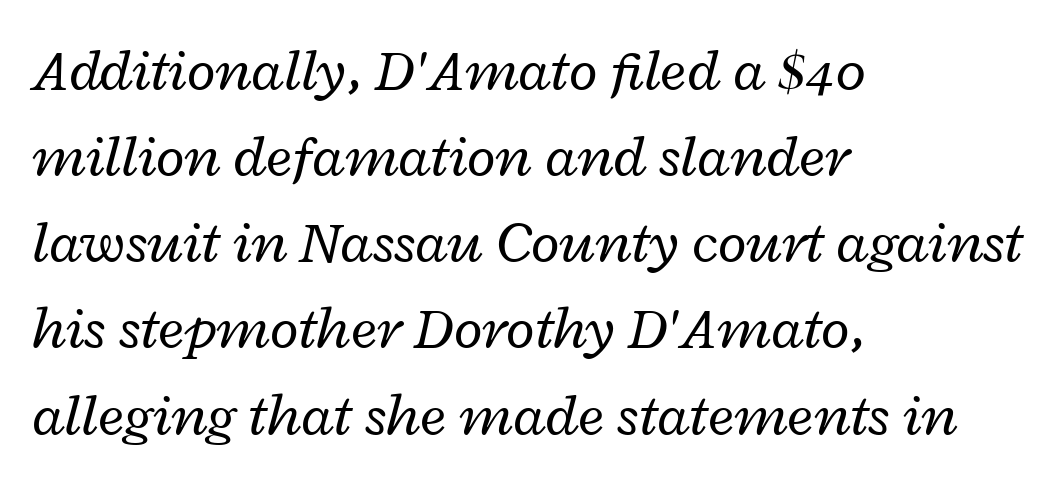
The space beneath each line is pristine and unruled. Here the designer chose a conventional face with non-uniform glyph widths. No chunkiness to these letters — they're not bold. Rows of type keep a routine distance in the vertical direction.
